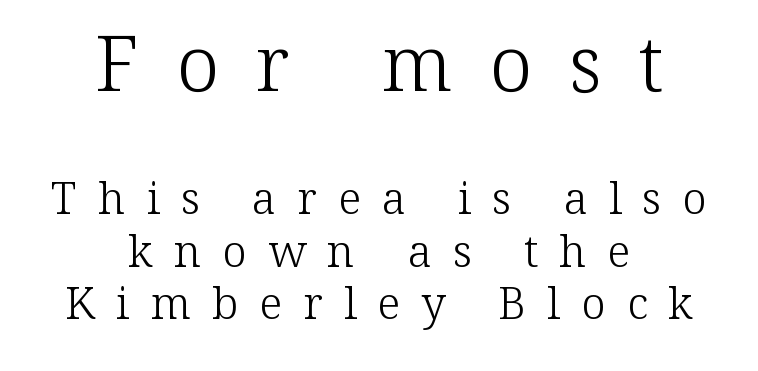
Vertical stems look standard width or narrower in stroke. Nobody drew a line under any word here. Size contrast runs from large at the top to small at the bottom. Quick note: not italic, upright.
